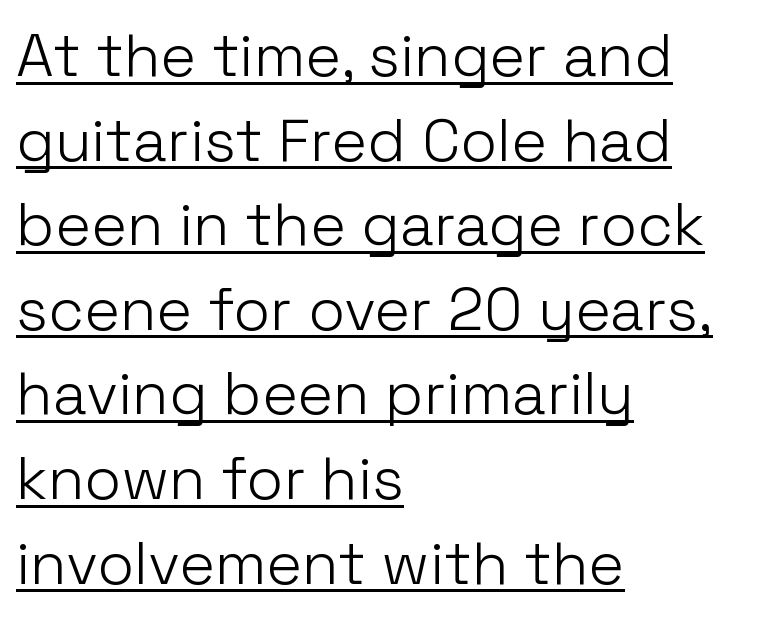
The image shows 60 px light sans-serif type, upright; set left-aligned, normal line spacing (1.41x), normal letter spacing, underlined; low stroke contrast and a medium x-height.
